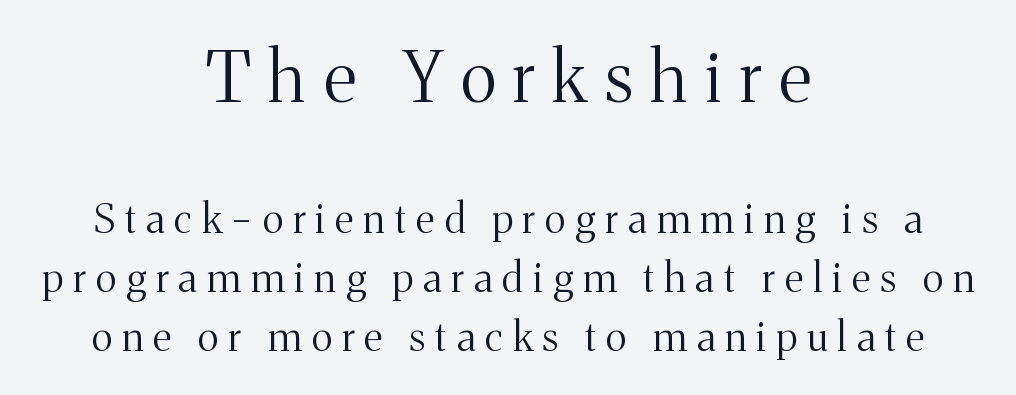
Nothing heavy about these letters — not bold at all. A typesetter would call this proportional, since set widths differ per character. Block one is the big one; block two sits smaller underneath. This rendering employs a face with finishing strokes, i.e., a serif. Every character sits straight up, as roman type does. A typesetter would call this heavily tracked-out type.
